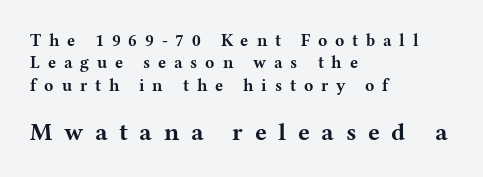
The image shows 25 px bold type, upright; set left-aligned, normal line spacing (1.31x), unusually wide letter spacing (+0.46 em), not underlined; the second (bottom) block is 1.47x larger.
